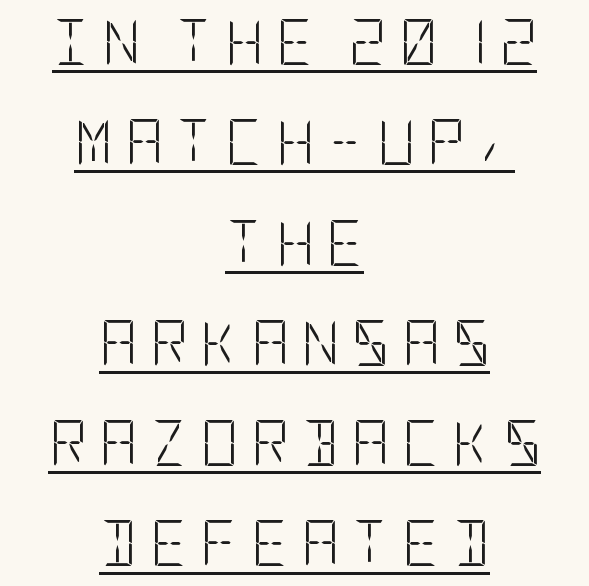
{"serif": "no", "italic": "no", "bold": "no", "weight": "light", "width": "condensed", "stroke_contrast": "low", "x_height": "large", "underline": "yes", "align": "center", "line_spacing": "loose", "line_spacing_ratio": 2.18, "letter_spacing": "wide", "letter_spacing_em": 0.28, "glyph_px": 46}
